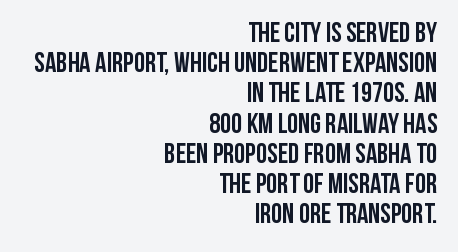
Q: Is the text bold? A: Yes.
Q: Is the text italic (slanted)? A: No, it is upright.
Q: Is the typeface a serif or a sans-serif typeface? A: Sans-serif.
Q: Is the text underlined? A: No.
Q: How is the paragraph aligned? A: Right-aligned.
Q: Is the spacing between letters normal or unusually wide? A: Normal.
Q: Is the spacing between lines tight, normal or loose? A: Tight.
Q: Width (condensed, normal, or wide)? A: Condensed.
Q: Stroke contrast? A: Low.
Q: x-height? A: Large.
Q: Monospaced? A: No.
